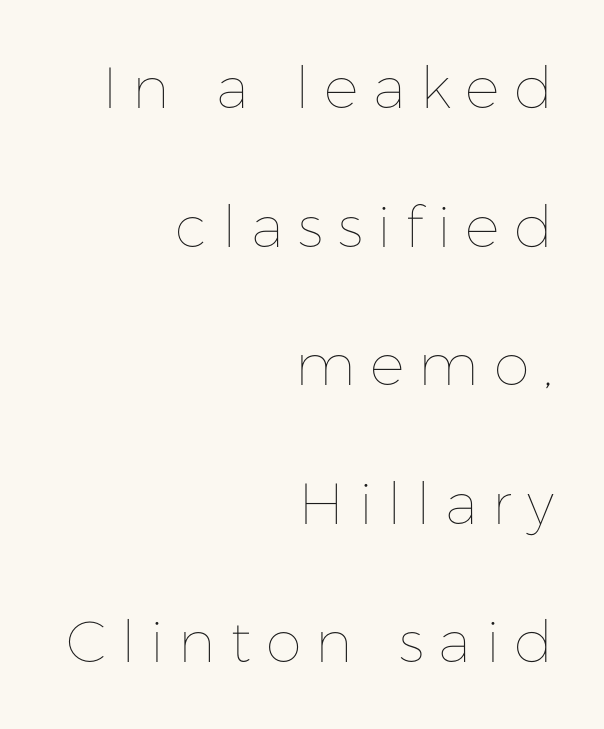
{"italic": "no", "bold": "no", "weight": "thin", "width": "normal", "stroke_contrast": "low", "x_height": "medium", "monospaced": "no", "underline": "no", "align": "right", "line_spacing": "loose", "line_spacing_ratio": 2.39, "letter_spacing": "wide", "letter_spacing_em": 0.25, "glyph_px": 58}
